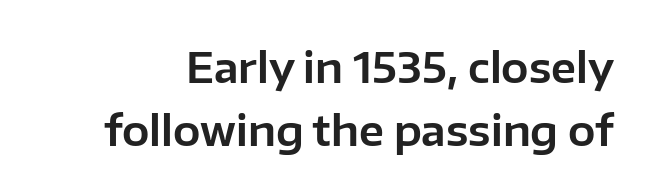
{"serif": "no", "italic": "no", "width": "normal", "stroke_contrast": "low", "x_height": "medium", "monospaced": "no", "underline": "no", "line_spacing": "normal", "line_spacing_ratio": 1.53, "letter_spacing": "normal", "letter_spacing_em": 0.0, "glyph_px": 41}
